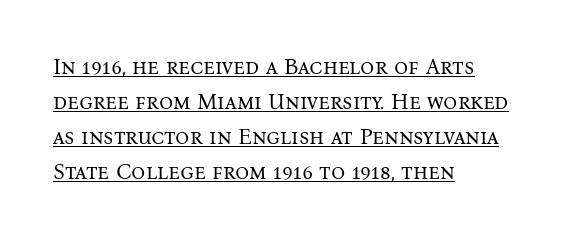
{"italic": "no", "bold": "no", "underline": "yes", "align": "left", "line_spacing": "normal", "line_spacing_ratio": 1.59, "letter_spacing": "normal", "letter_spacing_em": 0.0, "glyph_px": 22}
